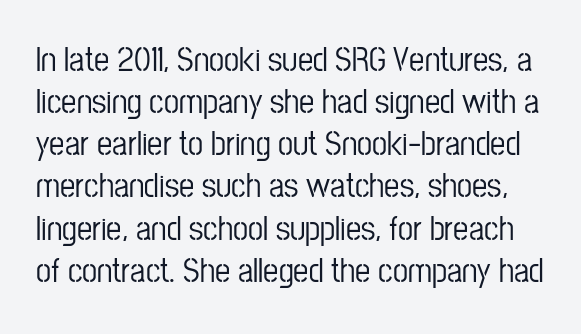
The image shows 34 px condensed sans-serif type, upright; set line spacing 1.24x, normal letter spacing, not underlined; low stroke contrast and a medium x-height.
